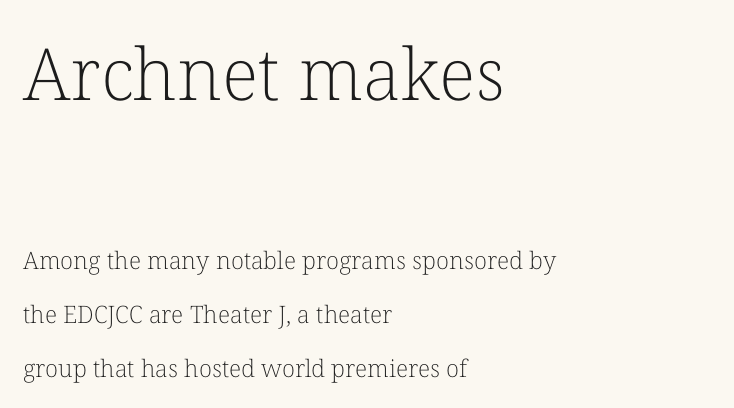
The image shows 72 px light serif type, upright; set left-aligned, loose line spacing (2.25x), normal letter spacing, not underlined; the first (top) block is 3.0x larger; low stroke contrast and a medium x-height.
